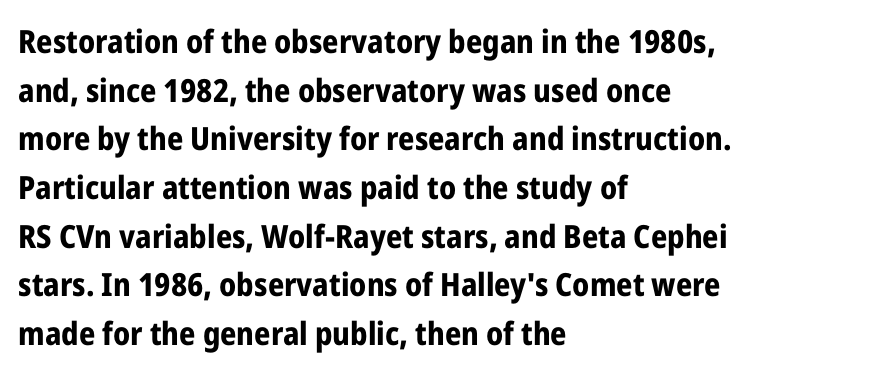
{"serif": "no", "italic": "no", "bold": "yes", "weight": "bold", "width": "condensed", "stroke_contrast": "low", "x_height": "medium", "monospaced": "no", "underline": "no", "align": "left", "line_spacing": "normal", "line_spacing_ratio": 1.52, "letter_spacing": "normal", "letter_spacing_em": 0.0, "glyph_px": 32}
